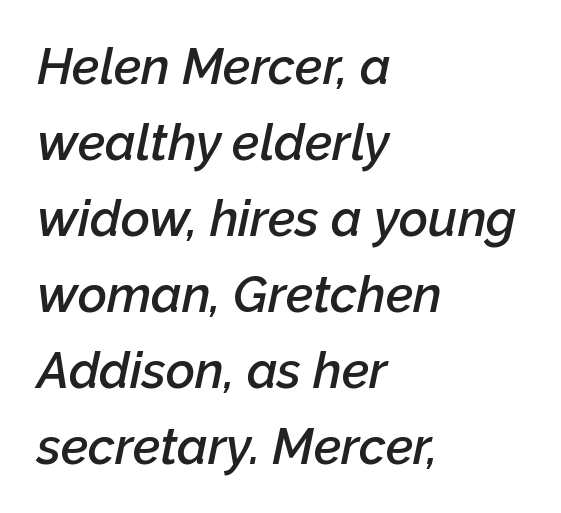
Q: Is the text bold? A: Semi-bold.
Q: Is the text italic (slanted)? A: Yes, it leans right by about 12 degrees.
Q: Is the text underlined? A: No.
Q: How is the paragraph aligned? A: Left-aligned.
Q: Is the spacing between letters normal or unusually wide? A: Normal.
Q: Is the spacing between lines tight, normal or loose? A: Normal.
Q: Width (condensed, normal, or wide)? A: Normal.
Q: Stroke contrast? A: Low.
Q: x-height? A: Medium.
Q: Monospaced? A: No.
